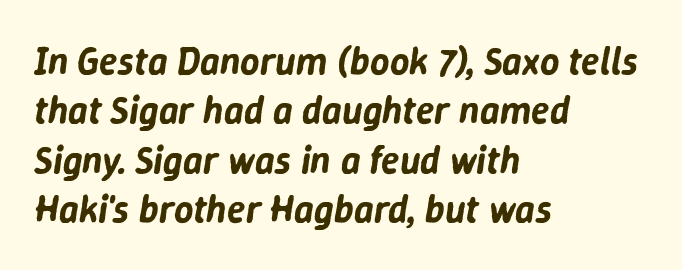
Looks like regular typesetting: each glyph gets only the width it needs. The lines sit at an ordinary, default distance from one another. The space beneath each line is pristine and unruled. Posture: slanted. Glyph-to-glyph distance matches everyday printed text. Line beginnings align vertically; line endings do not.
